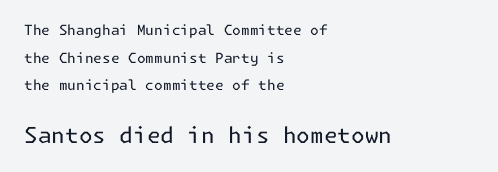
The image shows 22 px text type, upright; set left-aligned, loose line spacing (1.98x), normal letter spacing, not underlined; the second (bottom) block is 1.57x larger.
